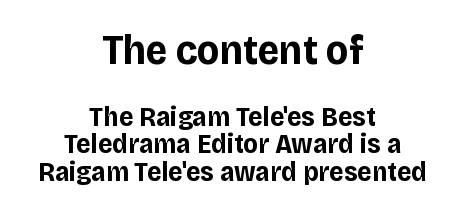
The image shows 42 px bold sans-serif type, upright; set centered, tight line spacing (0.98x), normal letter spacing, not underlined; the first (top) block is 1.5x larger; low stroke contrast and a large x-height.
